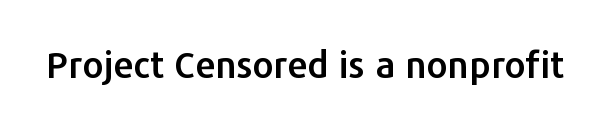
Spacing between characters is what you'd get straight out of the box. Just letters on the line, the space beneath them empty. This rendering employs a face without finishing strokes, i.e., a sans-serif. Each letter keeps its own natural width here, so spacing adapts to shape. Quick note: not italic, upright.
